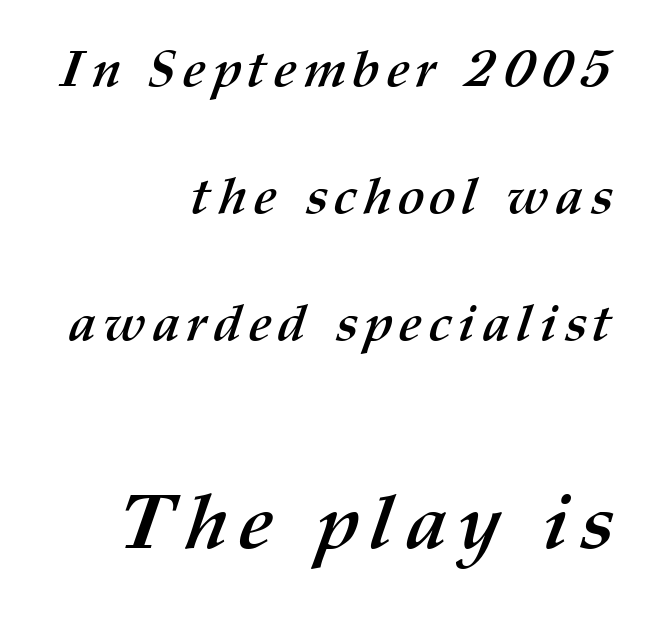
The typesetter chose a ragged-left arrangement here. Words float on clear page, feet unadorned. Each new line begins a long way beneath the previous one. Bigger letters appear in the bottom chunk; the top chunk is reduced. Note the varied advance widths — an 'i' is clearly narrower than an 'm'. Look at the stroke-to-counter ratio: heavy, a bold.
